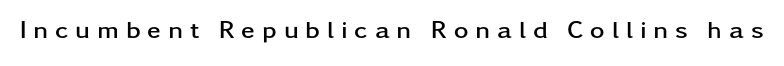
The strip under each line holds only bare page. Summary of weight: heavy, a full bold. Glyph-to-glyph distance is far greater than everyday printed text. The letters stand straight up with perfectly vertical stems.
